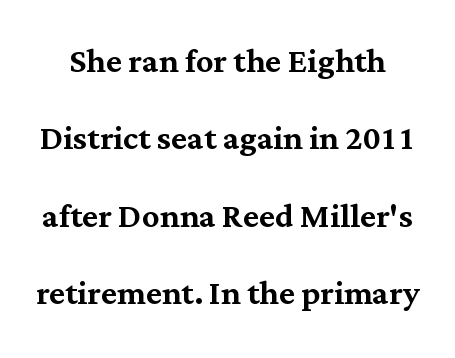
{"serif": "yes", "italic": "no", "width": "normal", "stroke_contrast": "medium", "x_height": "medium", "monospaced": "no", "underline": "no", "line_spacing_ratio": 1.8, "letter_spacing": "normal", "letter_spacing_em": 0.0, "glyph_px": 43}
